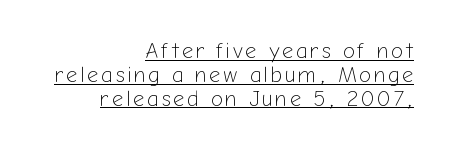
The image shows 22 px text type, upright; set right-aligned, tight line spacing (1.08x), underlined.
